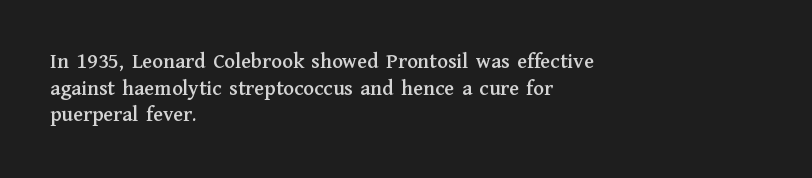
The image shows 22 px text type, upright; set left-aligned, line spacing 1.21x, normal letter spacing, not underlined.
